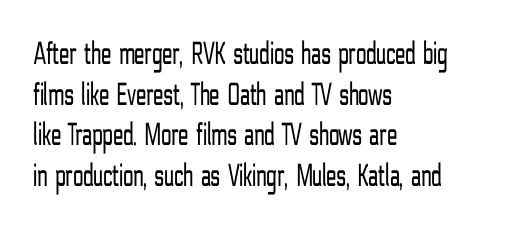
The image shows 33 px light, condensed sans-serif type, upright; set left-aligned, line spacing 1.23x, normal letter spacing, not underlined; low stroke contrast and a medium x-height.
